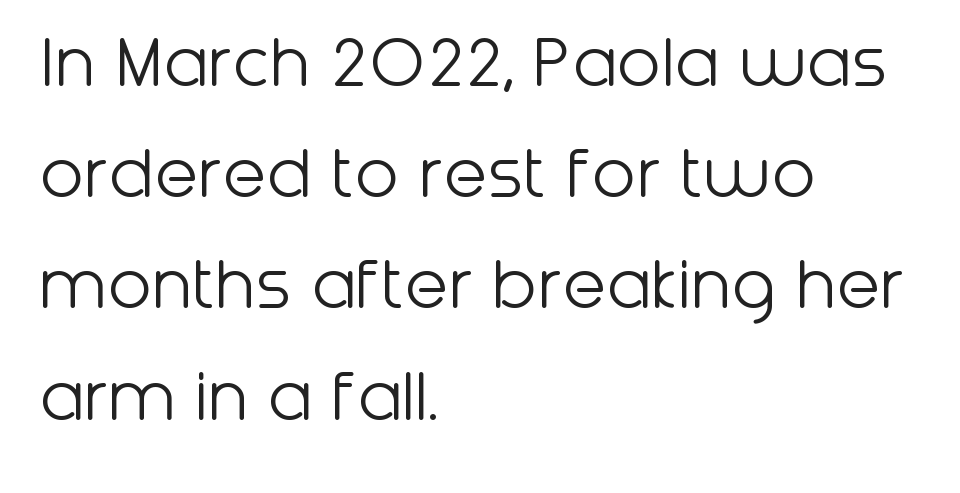
{"serif": "no", "italic": "no", "bold": "no", "weight": "light", "width": "normal", "stroke_contrast": "low", "x_height": "medium", "monospaced": "no", "underline": "no", "align": "left", "line_spacing": "normal", "line_spacing_ratio": 1.39, "letter_spacing": "normal", "letter_spacing_em": 0.0, "glyph_px": 80}
